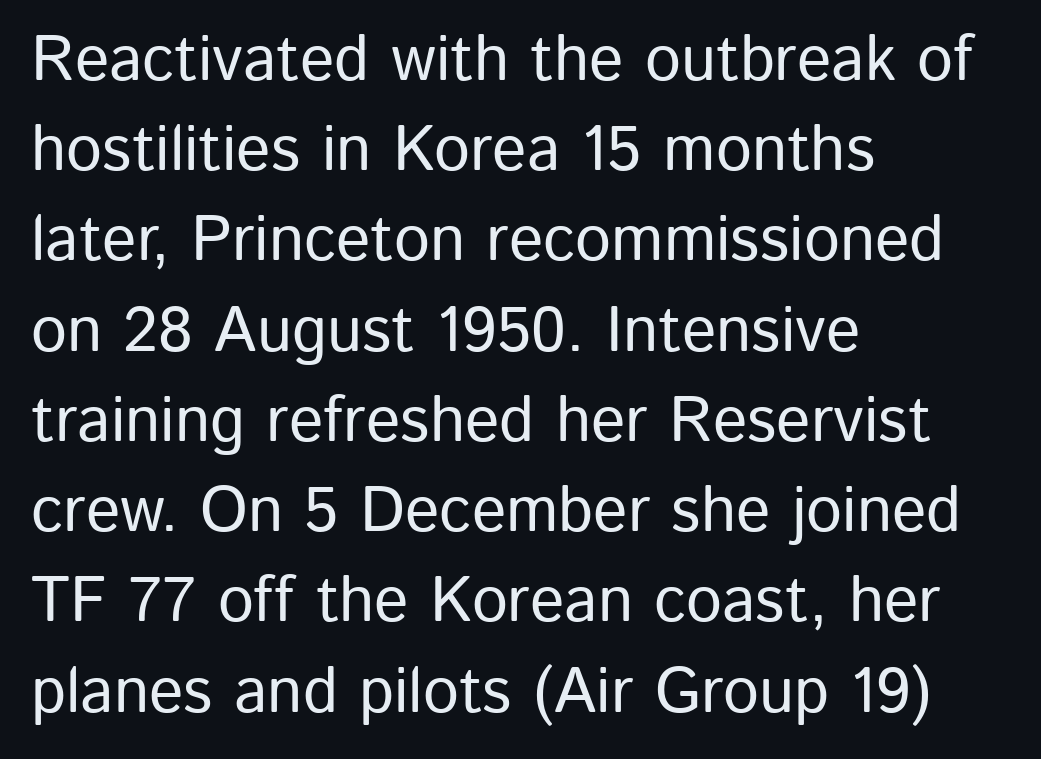
If you drew a ruler down the left edge, every line would touch it. This sample has the flowing, uneven cadence of proportional lettering. The line texture is even and compact thanks to regular tracking. No italicization has been applied; the sample stays upright. The space beneath each line is pristine and unruled.
